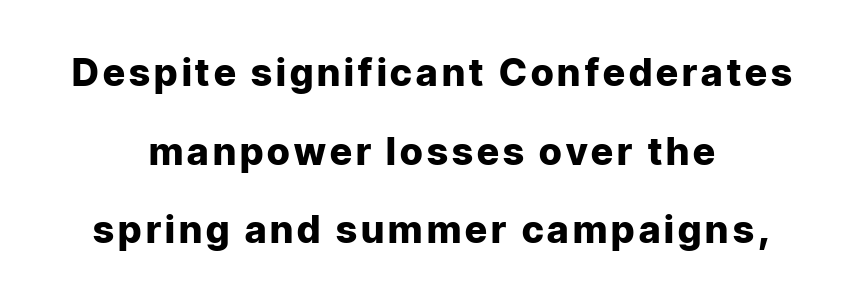
Q: Is the text bold? A: Yes.
Q: Is the text italic (slanted)? A: No, it is upright.
Q: Is the typeface a serif or a sans-serif typeface? A: Sans-serif.
Q: Is the text underlined? A: No.
Q: How is the paragraph aligned? A: Centered.
Q: Is the spacing between lines tight, normal or loose? A: Loose.
Q: Width (condensed, normal, or wide)? A: Normal.
Q: Stroke contrast? A: Low.
Q: x-height? A: Medium.
Q: Monospaced? A: No.
